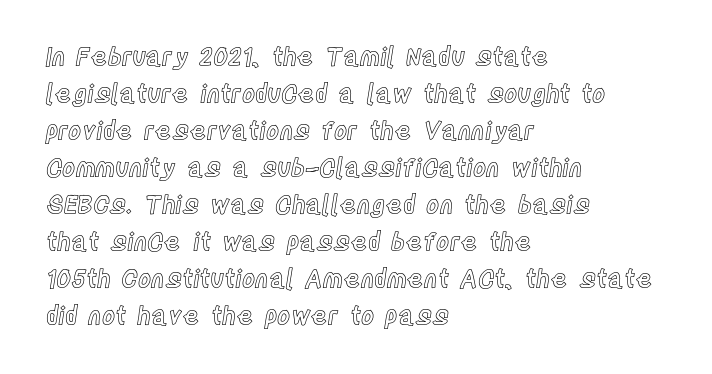
{"underline": "no", "align": "left", "line_spacing": "normal", "line_spacing_ratio": 1.48, "letter_spacing": "normal", "letter_spacing_em": 0.0, "glyph_px": 25}
